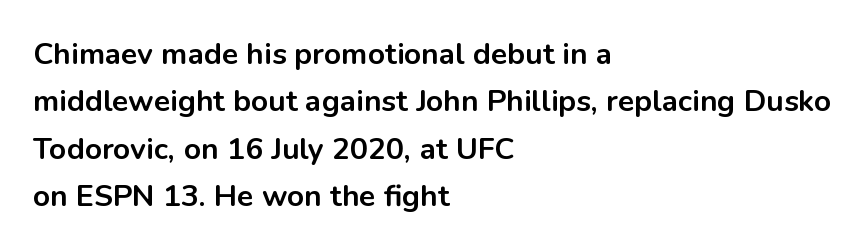
The image shows 30 px bold sans-serif type, upright; set left-aligned, normal line spacing (1.58x), normal letter spacing, not underlined; low stroke contrast and a medium x-height.
